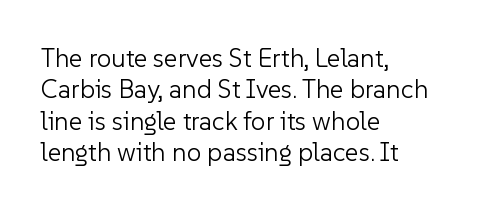
What stands out about the letter spacing? Nothing — it is the standard amount. The rendering anchors every line to the left-hand side. A light-to-regular cut is what we see here. Ordinary non-slanted type is in use.
